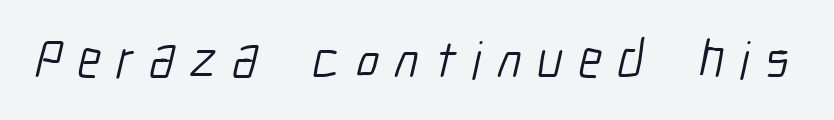
The image shows 53 px light, condensed sans-serif type; set unusually wide letter spacing (+0.3 em), not underlined; low stroke contrast and a medium x-height.
